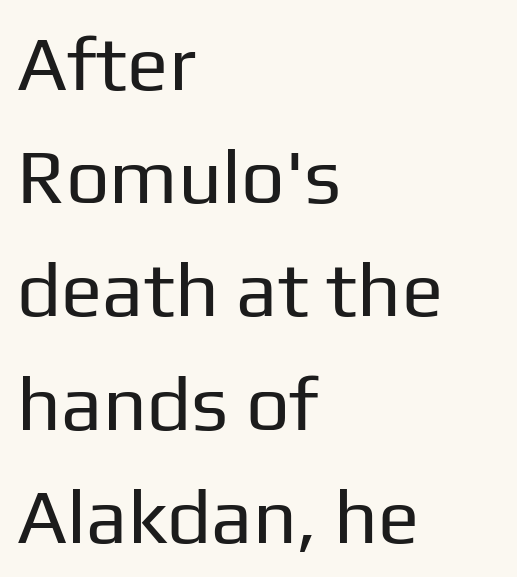
Whoever set this chose a conventional vertical rhythm. Just letters on the line, the space beneath them empty. This rendering uses left alignment, leaving the right contour irregular. Vertical strokes here are truly vertical.
